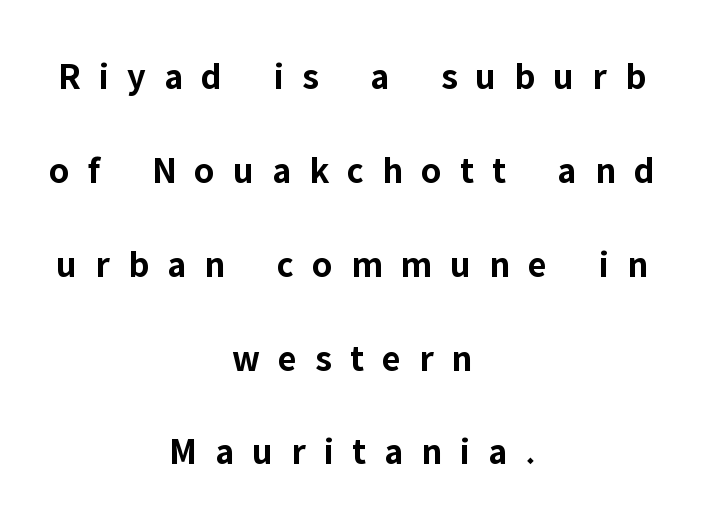
Q: Is the text bold? A: Yes.
Q: Is the text italic (slanted)? A: No, it is upright.
Q: Is the typeface a serif or a sans-serif typeface? A: Sans-serif.
Q: Is the text underlined? A: No.
Q: How is the paragraph aligned? A: Centered.
Q: Is the spacing between letters normal or unusually wide? A: Unusually wide.
Q: Is the spacing between lines tight, normal or loose? A: Loose.
Q: Width (condensed, normal, or wide)? A: Normal.
Q: Stroke contrast? A: Low.
Q: x-height? A: Medium.
Q: Monospaced? A: No.
